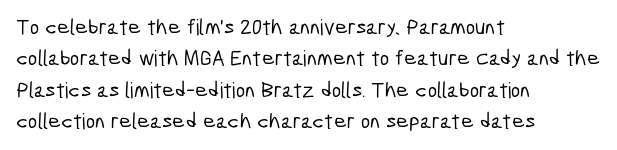
The image shows 22 px text type; set left-aligned, normal line spacing (1.43x), normal letter spacing, not underlined.
